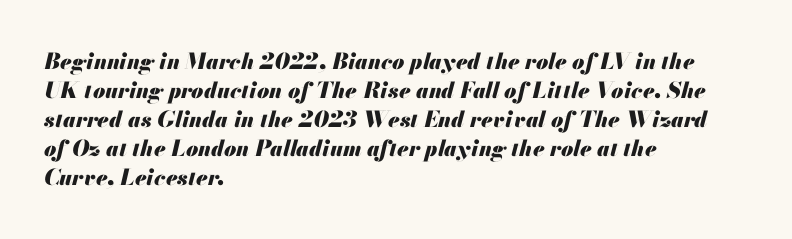
Q: Is the text bold? A: Yes.
Q: Is the text italic (slanted)? A: Yes, it leans right by about 13 degrees.
Q: Is the text underlined? A: No.
Q: How is the paragraph aligned? A: Left-aligned.
Q: Is the spacing between letters normal or unusually wide? A: Normal.
Q: Is the spacing between lines tight, normal or loose? A: Normal.
